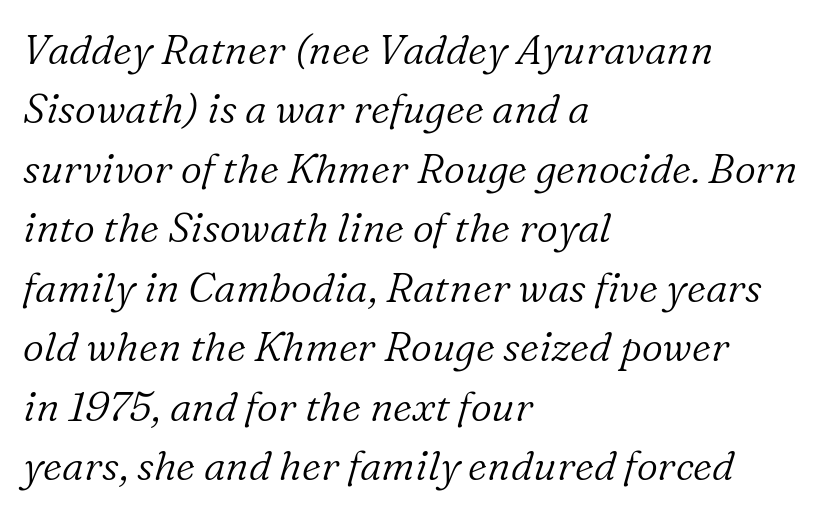
Q: Is the text bold? A: No.
Q: Is the text italic (slanted)? A: Yes, it leans right by about 16 degrees.
Q: Is the typeface a serif or a sans-serif typeface? A: Serif.
Q: Is the text underlined? A: No.
Q: How is the paragraph aligned? A: Left-aligned.
Q: Is the spacing between letters normal or unusually wide? A: Normal.
Q: Is the spacing between lines tight, normal or loose? A: Normal.
Q: Width (condensed, normal, or wide)? A: Normal.
Q: Stroke contrast? A: Low.
Q: x-height? A: Medium.
Q: Monospaced? A: No.
